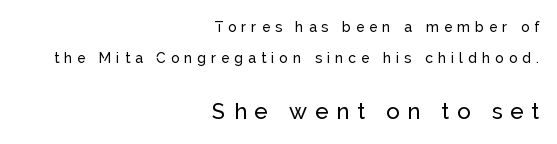
{"italic": "no", "underline": "no", "align": "right", "line_spacing": "loose", "line_spacing_ratio": 2.24, "letter_spacing": "wide", "letter_spacing_em": 0.36, "larger_block": "second", "size_ratio": 1.57, "glyph_px": 22}
